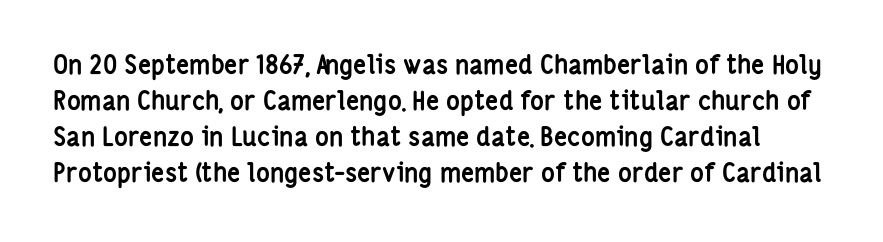
Notice how the stems are strictly vertical — no italics here. Each row of text sits above clean, open space. The passage shown has conventional tracking throughout. Notice how thick the strokes are: this is what a full bold looks like. The passage shown stacks its lines at a standard gap.
